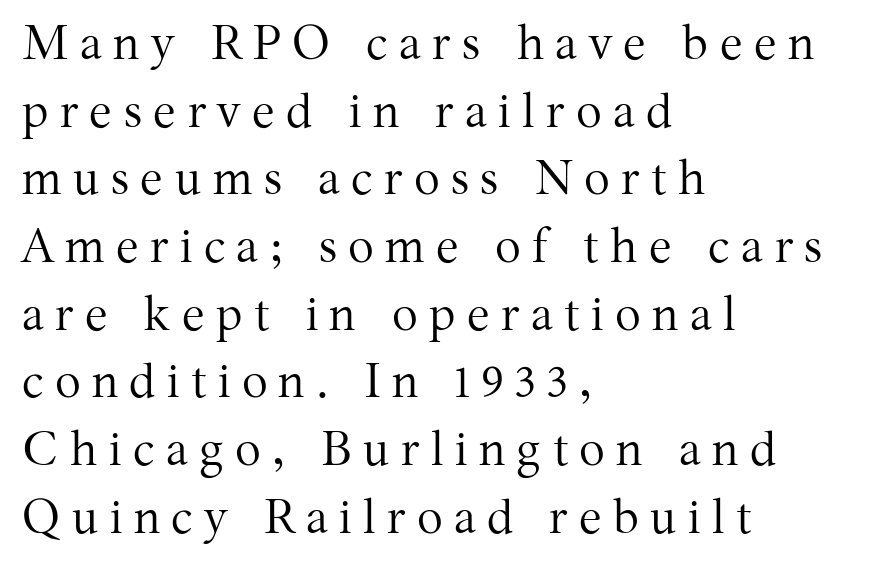
The image shows 48 px regular-weight serif type, upright; set left-aligned, normal line spacing (1.41x), unusually wide letter spacing (+0.24 em), not underlined; medium stroke contrast and a medium x-height.
